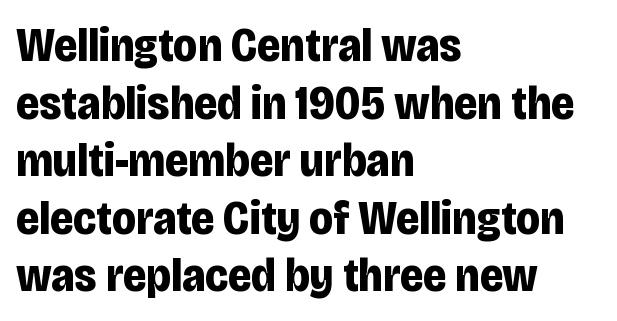
The image shows 48 px bold, condensed sans-serif type, upright; set left-aligned, line spacing 1.2x, normal letter spacing, not underlined; low stroke contrast and a large x-height.
